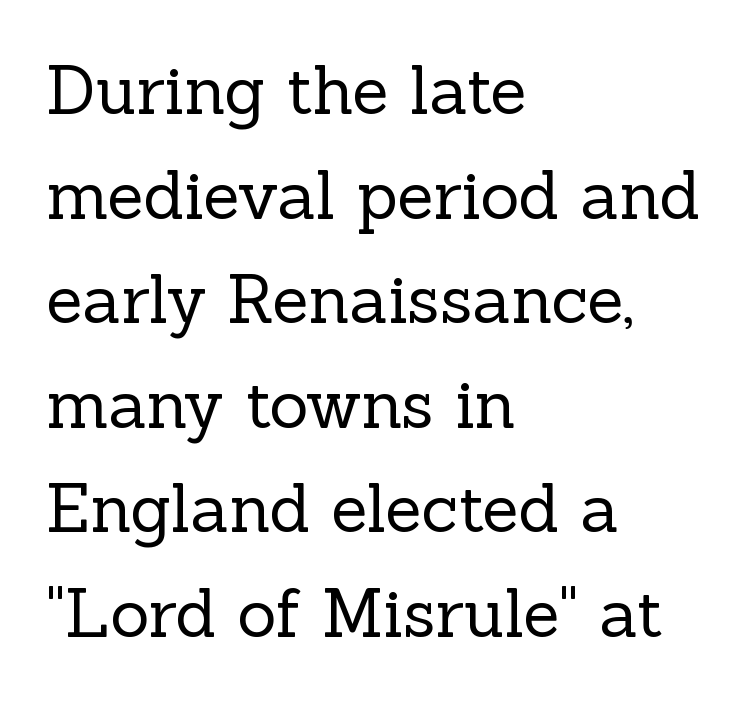
{"serif": "yes", "italic": "no", "bold": "no", "weight": "regular", "width": "normal", "x_height": "medium", "monospaced": "no", "underline": "no", "align": "left", "line_spacing": "normal", "line_spacing_ratio": 1.56, "letter_spacing": "normal", "letter_spacing_em": 0.0, "glyph_px": 67}
